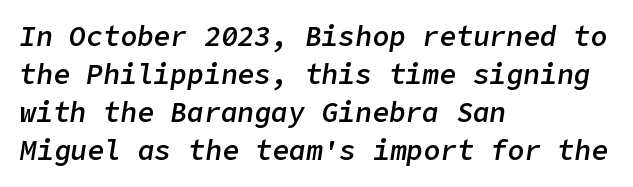
Nobody drew a line under any word here. Vertically, the passage feels balanced, rows spaced as you'd expect. One-word summary of the alignment: left. Compared with typical body copy, the letter spacing here is the same. The specimen reads as italic at a glance. Firm but not heavy-handed strokes: this text is semibold.
